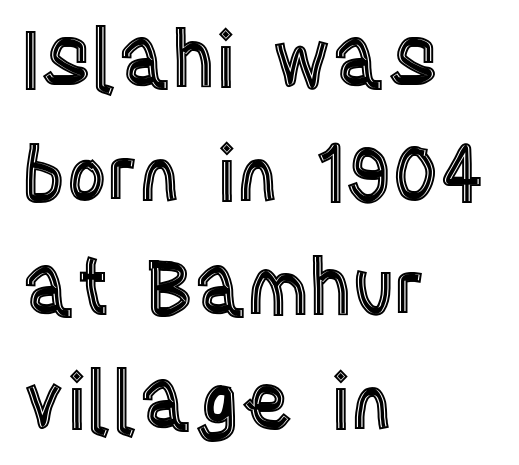
Q: Is the text italic (slanted)? A: No, it is upright.
Q: Is the text underlined? A: No.
Q: How is the paragraph aligned? A: Left-aligned.
Q: Is the spacing between letters normal or unusually wide? A: Normal.
Q: Is the spacing between lines tight, normal or loose? A: Normal.
Q: Width (condensed, normal, or wide)? A: Condensed.
Q: x-height? A: Large.
Q: Monospaced? A: No.
